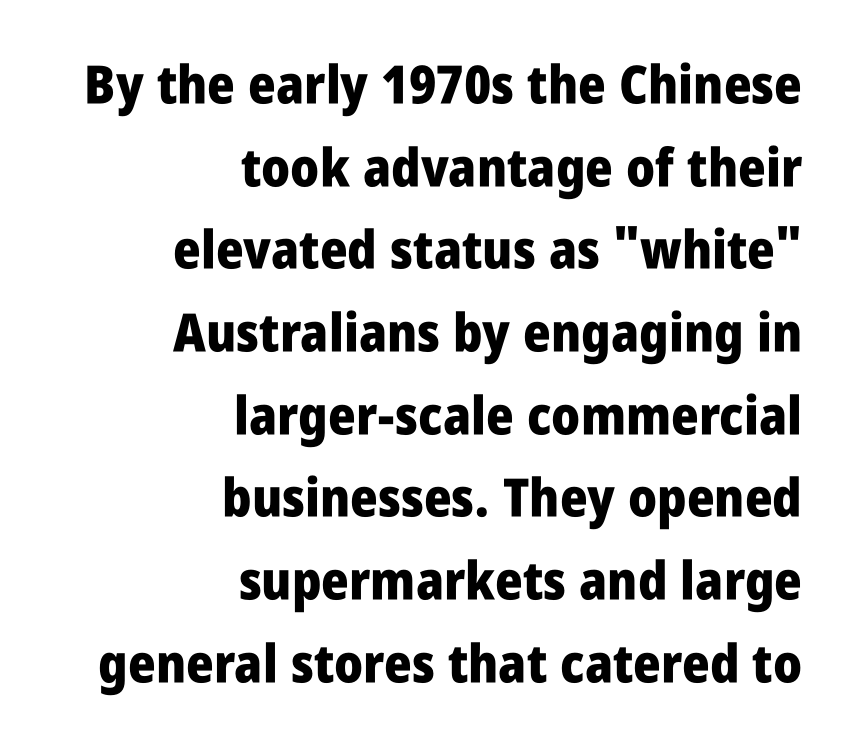
{"serif": "no", "italic": "no", "bold": "yes", "weight": "heavy", "width": "condensed", "stroke_contrast": "low", "x_height": "large", "monospaced": "no", "underline": "no", "align": "right", "line_spacing": "normal", "line_spacing_ratio": 1.56, "letter_spacing": "normal", "letter_spacing_em": 0.0, "glyph_px": 53}
